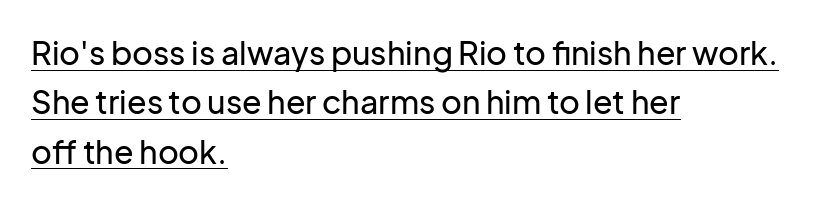
{"serif": "no", "italic": "no", "width": "normal", "stroke_contrast": "low", "x_height": "medium", "monospaced": "no", "underline": "yes", "align": "left", "line_spacing": "normal", "line_spacing_ratio": 1.54, "letter_spacing": "normal", "letter_spacing_em": 0.0, "glyph_px": 32}
